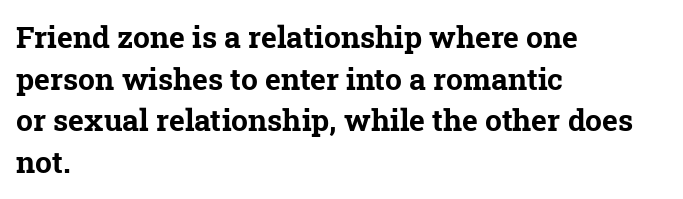
Q: Is the text bold? A: Yes.
Q: Is the typeface a serif or a sans-serif typeface? A: Serif.
Q: Is the text underlined? A: No.
Q: How is the paragraph aligned? A: Left-aligned.
Q: Is the spacing between letters normal or unusually wide? A: Normal.
Q: Is the spacing between lines tight, normal or loose? A: Normal.
Q: Width (condensed, normal, or wide)? A: Normal.
Q: Stroke contrast? A: Low.
Q: x-height? A: Medium.
Q: Monospaced? A: No.
